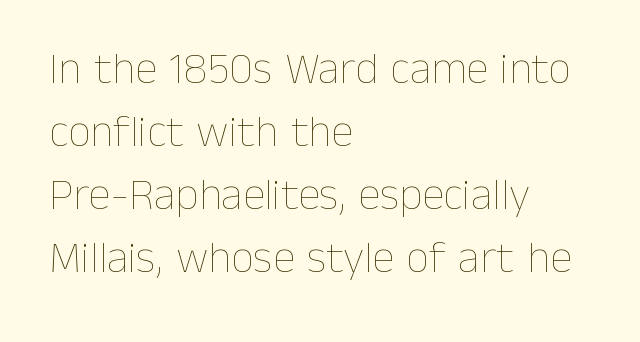
The image shows 45 px thin type, upright; set left-aligned, normal line spacing (1.4x), normal letter spacing, not underlined; low stroke contrast and a medium x-height.
